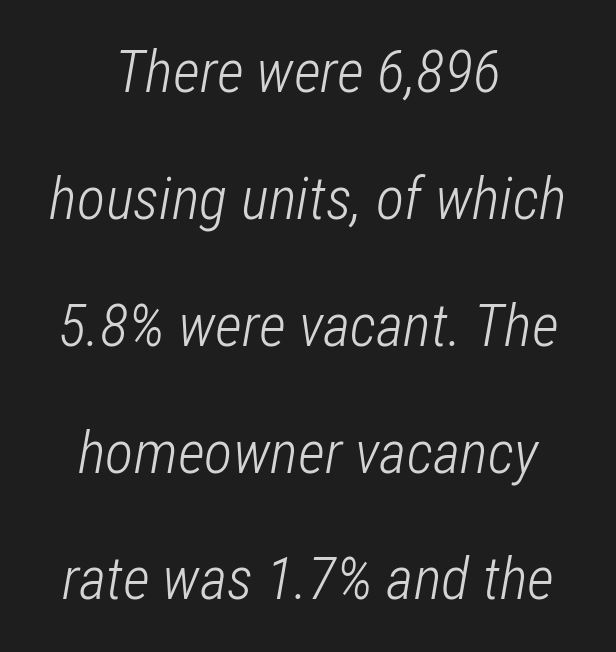
Q: Is the text bold? A: No.
Q: Is the text italic (slanted)? A: Yes, it leans right by about 12 degrees.
Q: Is the text underlined? A: No.
Q: How is the paragraph aligned? A: Centered.
Q: Is the spacing between letters normal or unusually wide? A: Normal.
Q: Is the spacing between lines tight, normal or loose? A: Loose.
Q: Width (condensed, normal, or wide)? A: Condensed.
Q: Stroke contrast? A: Low.
Q: x-height? A: Medium.
Q: Monospaced? A: No.
